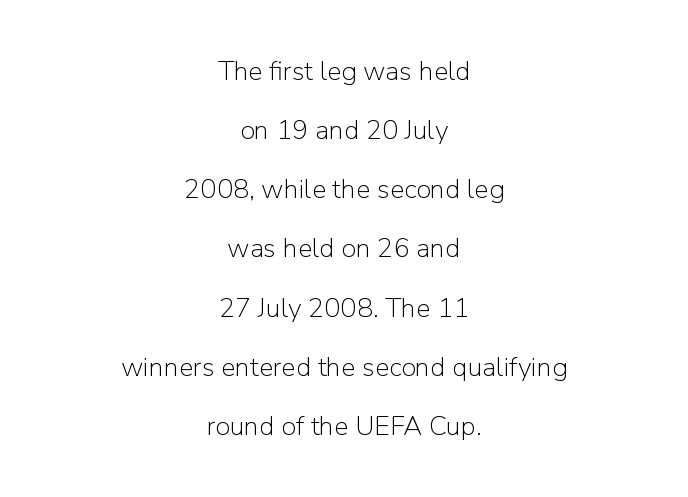
Q: Is the text bold? A: No.
Q: Is the text italic (slanted)? A: No, it is upright.
Q: Is the text underlined? A: No.
Q: How is the paragraph aligned? A: Centered.
Q: Is the spacing between letters normal or unusually wide? A: Normal.
Q: Is the spacing between lines tight, normal or loose? A: Loose.
